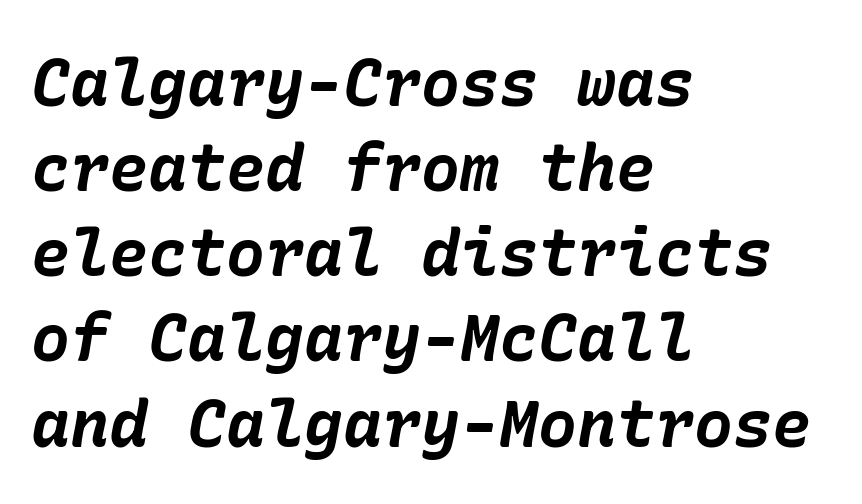
{"italic": "yes", "lean": "right", "slant_degrees": 10, "bold": "yes", "weight": "bold", "width": "normal", "stroke_contrast": "low", "x_height": "medium", "underline": "no", "align": "left", "line_spacing": "normal", "line_spacing_ratio": 1.31, "letter_spacing": "normal", "letter_spacing_em": 0.0, "glyph_px": 65}
